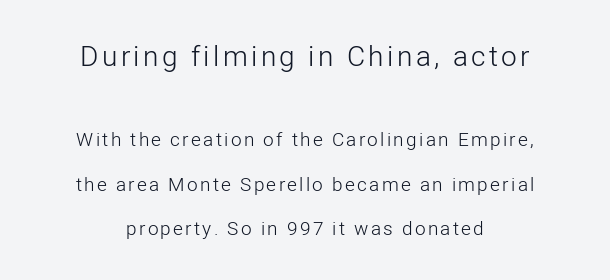
{"serif": "no", "italic": "no", "bold": "no", "weight": "light", "width": "normal", "stroke_contrast": "low", "x_height": "medium", "monospaced": "no", "underline": "no", "align": "center", "line_spacing": "loose", "line_spacing_ratio": 2.35, "larger_block": "first", "size_ratio": 1.47, "glyph_px": 28}
